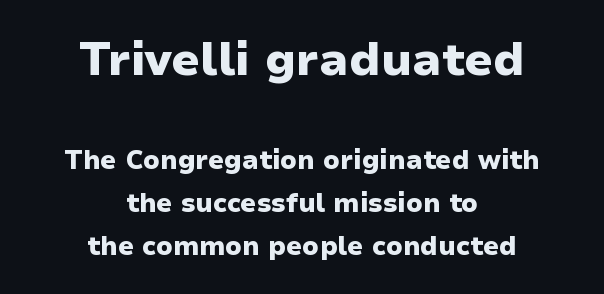
Q: Is the text bold? A: Yes.
Q: Is the text italic (slanted)? A: No, it is upright.
Q: Is the typeface a serif or a sans-serif typeface? A: Sans-serif.
Q: Is the text underlined? A: No.
Q: How is the paragraph aligned? A: Centered.
Q: Is the spacing between letters normal or unusually wide? A: Normal.
Q: Is the spacing between lines tight, normal or loose? A: Normal.
Q: Which block of text is set in a larger size, the first (top) or the second (bottom)? A: The first (top) one.
Q: Width (condensed, normal, or wide)? A: Normal.
Q: Stroke contrast? A: Low.
Q: x-height? A: Medium.
Q: Monospaced? A: No.
